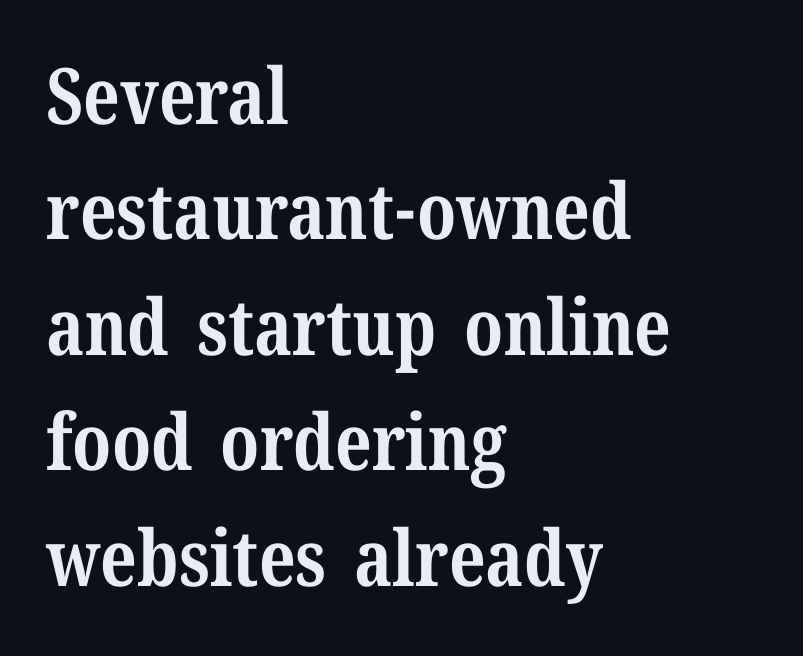
Q: Is the text bold? A: Yes.
Q: Is the text italic (slanted)? A: No, it is upright.
Q: Is the typeface a serif or a sans-serif typeface? A: Serif.
Q: Is the text underlined? A: No.
Q: How is the paragraph aligned? A: Left-aligned.
Q: Is the spacing between letters normal or unusually wide? A: Normal.
Q: Is the spacing between lines tight, normal or loose? A: Normal.
Q: Width (condensed, normal, or wide)? A: Normal.
Q: Stroke contrast? A: Medium.
Q: x-height? A: Medium.
Q: Monospaced? A: No.
